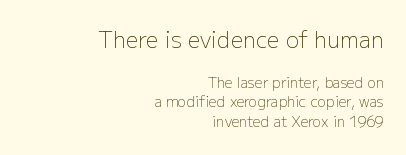
The image shows 22 px text type, upright; set right-aligned, normal line spacing (1.41x), normal letter spacing, not underlined; the first (top) block is 1.57x larger.
